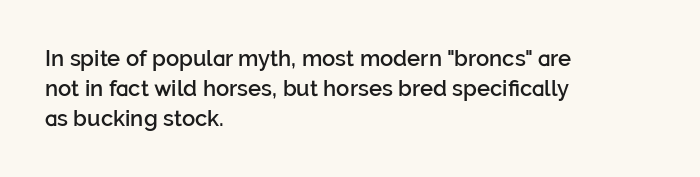
{"italic": "no", "bold": "semi", "underline": "no", "align": "left", "line_spacing": "normal", "line_spacing_ratio": 1.36, "letter_spacing": "normal", "letter_spacing_em": 0.0, "glyph_px": 22}
